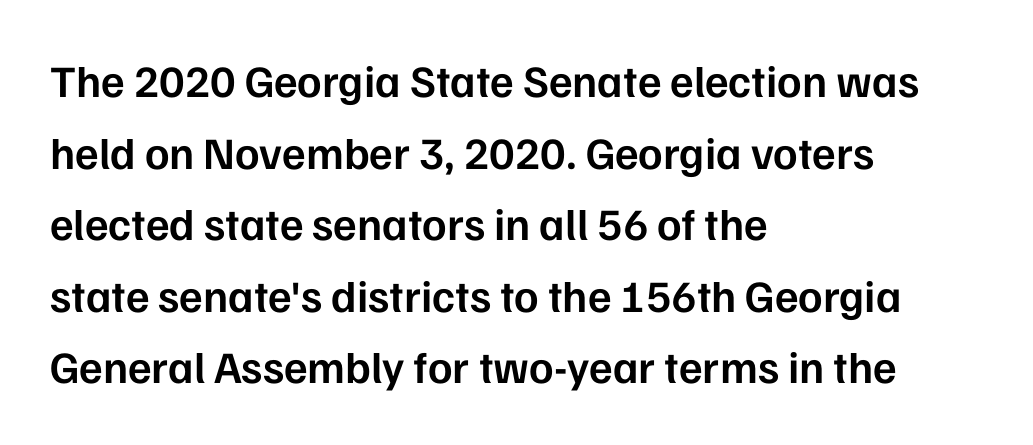
Q: Is the text bold? A: Semi-bold.
Q: Is the text italic (slanted)? A: No, it is upright.
Q: Is the typeface a serif or a sans-serif typeface? A: Sans-serif.
Q: Is the text underlined? A: No.
Q: How is the paragraph aligned? A: Left-aligned.
Q: Is the spacing between letters normal or unusually wide? A: Normal.
Q: Is the spacing between lines tight, normal or loose? A: Normal.
Q: Width (condensed, normal, or wide)? A: Normal.
Q: Stroke contrast? A: Low.
Q: x-height? A: Medium.
Q: Monospaced? A: No.
